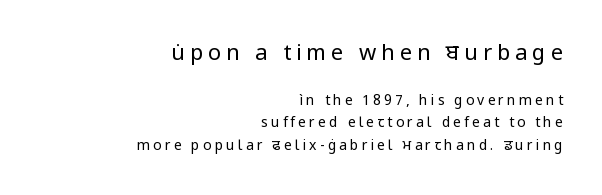
The image shows 22 px text type, upright; set right-aligned, normal line spacing (1.6x), unusually wide letter spacing (+0.22 em), not underlined; the first (top) block is 1.57x larger.
